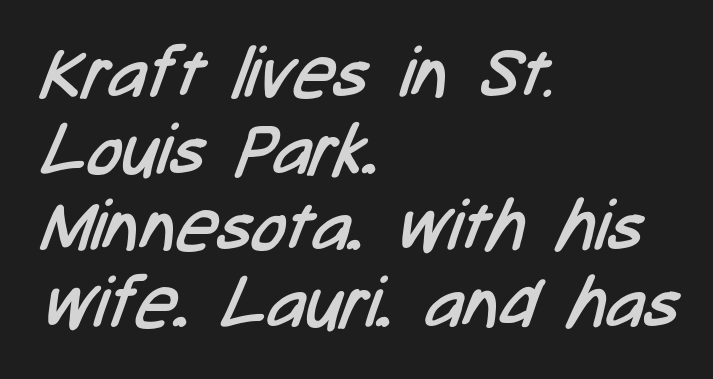
{"serif": "no", "bold": "no", "weight": "regular", "width": "condensed", "stroke_contrast": "low", "x_height": "medium", "monospaced": "no", "underline": "no", "align": "left", "line_spacing": "tight", "line_spacing_ratio": 1.08, "letter_spacing": "normal", "letter_spacing_em": 0.0, "glyph_px": 71}
